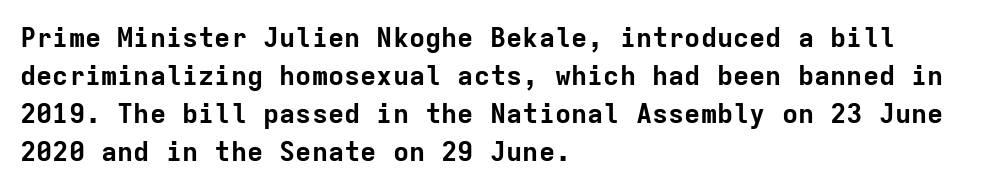
{"italic": "no", "bold": "yes", "underline": "no", "align": "left", "line_spacing": "normal", "line_spacing_ratio": 1.41, "letter_spacing": "normal", "letter_spacing_em": 0.0, "glyph_px": 27}
